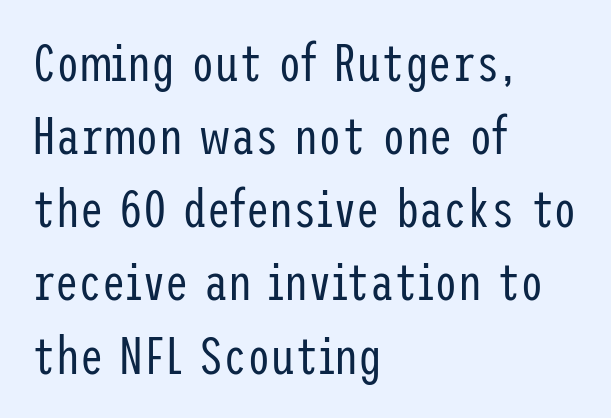
Where is the straight margin? On the left. Normally led — the rows are evenly, conventionally spaced. The glyphs are unaccompanied by any horizontal stroke below them. This rendering leaves character spacing at its baseline value. Stroke thickness stays within the range of a standard reading face or lighter. Ordinary non-slanted type is in use.
